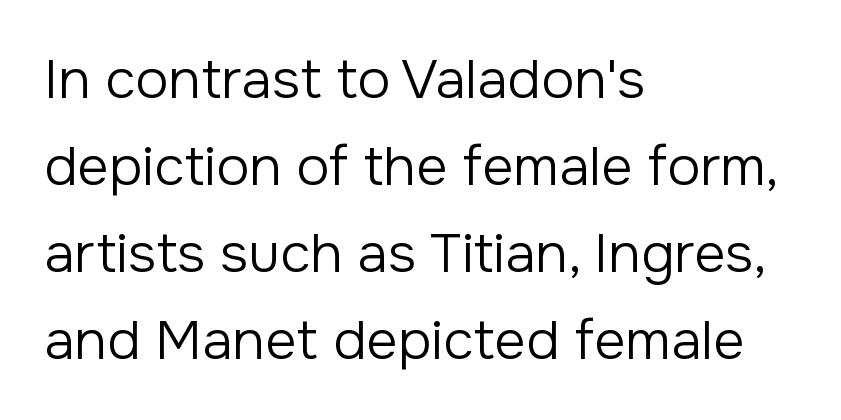
The image shows 55 px regular-weight sans-serif type, upright; set left-aligned, normal line spacing (1.58x), normal letter spacing, not underlined; low stroke contrast and a medium x-height.
